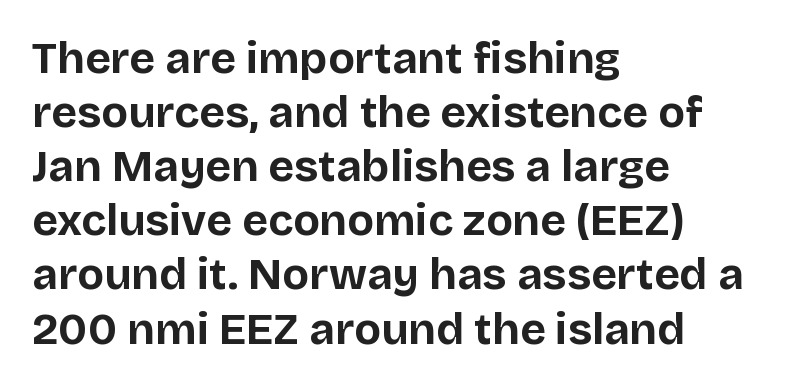
Q: Is the text bold? A: Yes.
Q: Is the text italic (slanted)? A: No, it is upright.
Q: Is the typeface a serif or a sans-serif typeface? A: Sans-serif.
Q: Is the text underlined? A: No.
Q: How is the paragraph aligned? A: Left-aligned.
Q: Is the spacing between letters normal or unusually wide? A: Normal.
Q: Width (condensed, normal, or wide)? A: Normal.
Q: Stroke contrast? A: Low.
Q: x-height? A: Large.
Q: Monospaced? A: No.
